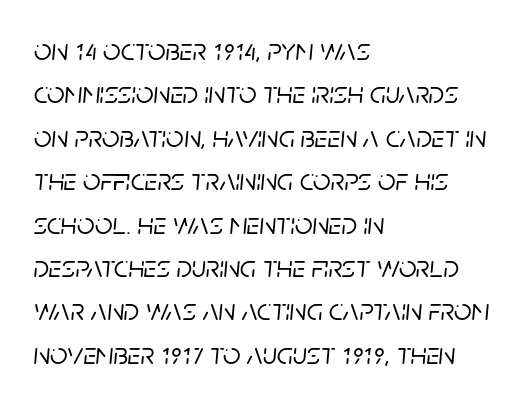
The image shows 31 px text type, italic (leaning right); set left-aligned, normal line spacing (1.4x), normal letter spacing, not underlined; low stroke contrast and a large x-height.
